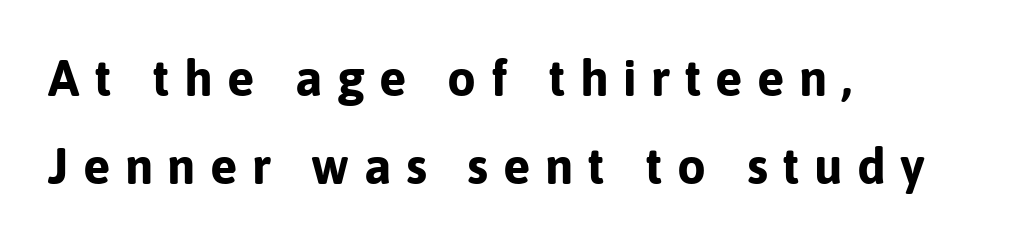
Q: Is the text bold? A: Yes.
Q: Is the text italic (slanted)? A: No, it is upright.
Q: Is the typeface a serif or a sans-serif typeface? A: Sans-serif.
Q: Is the text underlined? A: No.
Q: How is the paragraph aligned? A: Left-aligned.
Q: Is the spacing between letters normal or unusually wide? A: Unusually wide.
Q: Width (condensed, normal, or wide)? A: Normal.
Q: Stroke contrast? A: Low.
Q: x-height? A: Medium.
Q: Monospaced? A: No.
